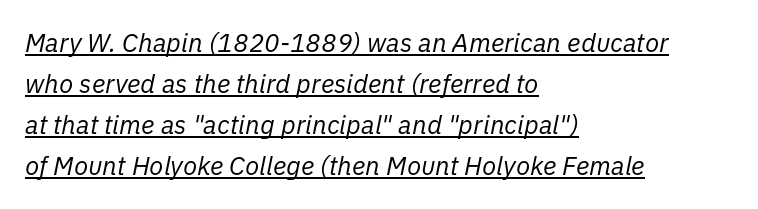
The ragged edge is on the right, which tells us the setting is flush left. Look at the tracking — it's just the regular setting, nothing added. Quick note: italic. Caption: lettering with a line underneath. The rendering uses a moderate line-height, typical for paragraphs. The font sits on the lighter half of the weight spectrum, regular included.
